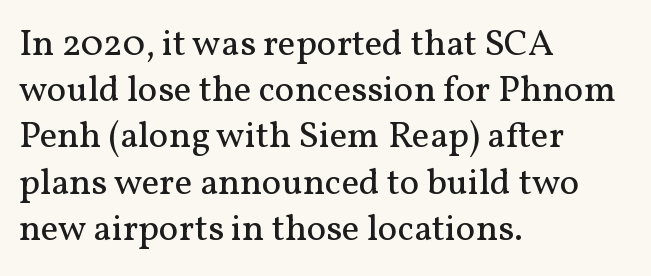
The image shows 37 px regular-weight serif type, upright; set left-aligned, normal line spacing (1.25x), normal letter spacing, not underlined; medium stroke contrast and a medium x-height.
